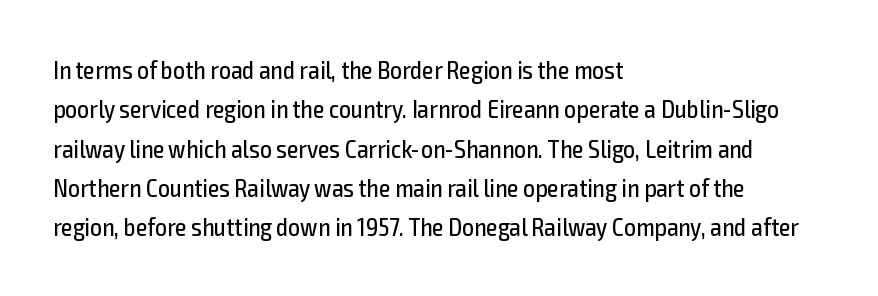
A typesetter would mark this as roman, not italic. Does the leading feel generous? No, just average. The typesetter chose a ragged-right arrangement here. The gaps between neighbouring characters are ordinary and unremarkable. Is this a heavy cut? Hardly; it is regular or lighter. The space directly below the letters is spotless.
